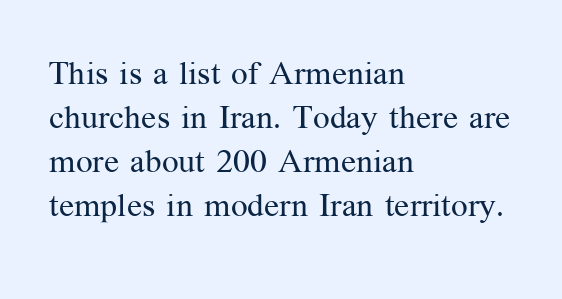
{"serif": "yes", "italic": "no", "bold": "no", "weight": "regular", "width": "normal", "stroke_contrast": "medium", "x_height": "medium", "monospaced": "no", "underline": "no", "align": "left", "line_spacing": "normal", "line_spacing_ratio": 1.33, "letter_spacing": "normal", "letter_spacing_em": 0.0, "glyph_px": 33}
